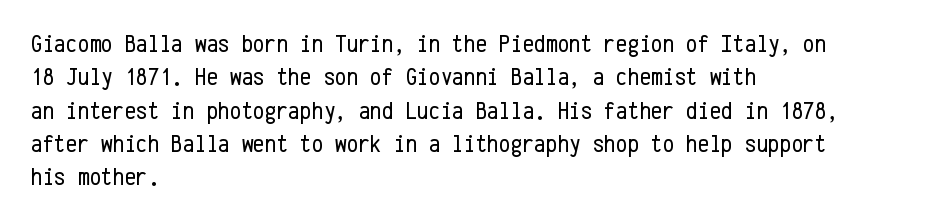
The image shows 26 px text type, upright; set left-aligned, normal line spacing (1.28x), normal letter spacing, not underlined.
